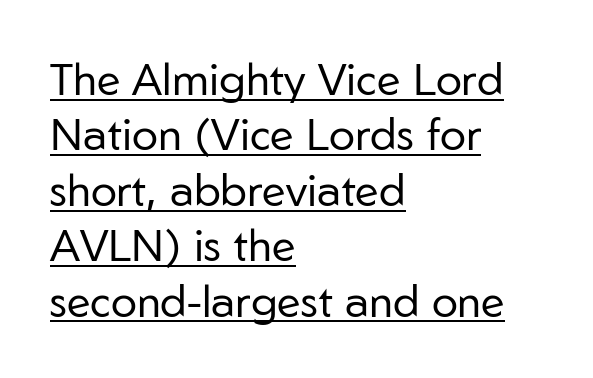
{"serif": "no", "italic": "no", "bold": "no", "weight": "regular", "width": "normal", "stroke_contrast": "low", "x_height": "medium", "monospaced": "no", "underline": "yes", "align": "left", "line_spacing": "normal", "line_spacing_ratio": 1.26, "letter_spacing": "normal", "letter_spacing_em": 0.0, "glyph_px": 44}
